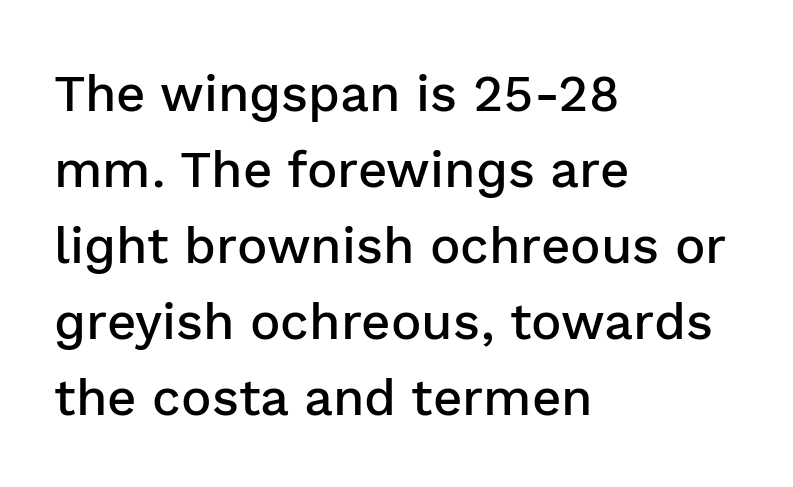
The face used here is a sans, in the tradition of grotesques and geometrics. Glyph-to-glyph distance matches everyday printed text. Quick note: underline off. The paragraph shown leans on its left margin. Summary of weight: moderately heavy, a semibold.
